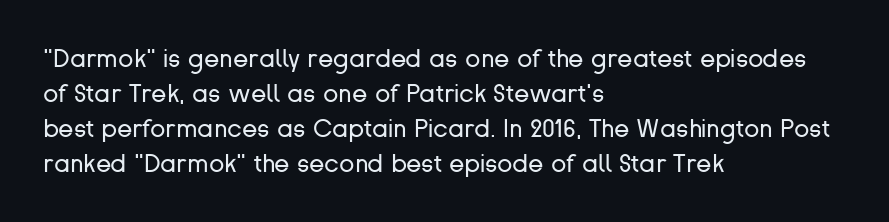
{"italic": "no", "bold": "no", "underline": "no", "align": "left", "line_spacing": "normal", "line_spacing_ratio": 1.4, "letter_spacing": "normal", "letter_spacing_em": 0.0, "glyph_px": 25}
